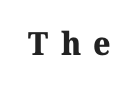
The image shows 32 px bold serif type; set unusually wide letter spacing (+0.39 em), not underlined; medium stroke contrast and a medium x-height.
